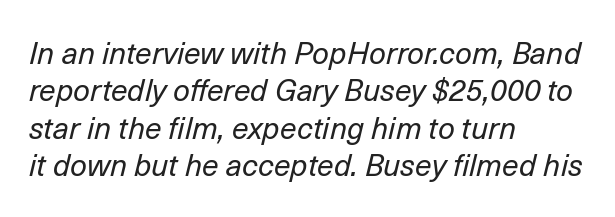
The image shows 30 px regular-weight type, italic (leaning right); set left-aligned, normal line spacing (1.25x), normal letter spacing, not underlined; low stroke contrast and a medium x-height.
